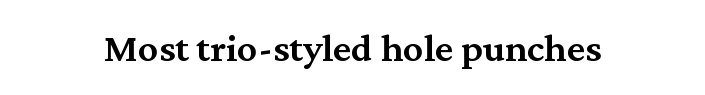
Honestly, the letter spacing is just normal — you wouldn't notice it. Think of a printed novel: that variable character pitch is what you see here. Is the type bold? Partly — it's a semibold, heavier than regular but not fully bold. Letterform terminals end in serifs throughout the passage. Descenders are the only things crossing below the line.
